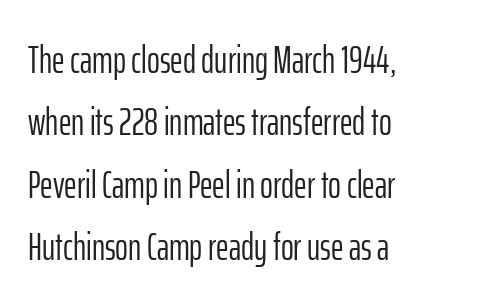
A normal amount of white space separates one row of letters from the next. Tall strokes in this sample are plumb rather than angled. Each letter keeps its own natural width here, so spacing adapts to shape. Each row of text sits above clean, open space.
